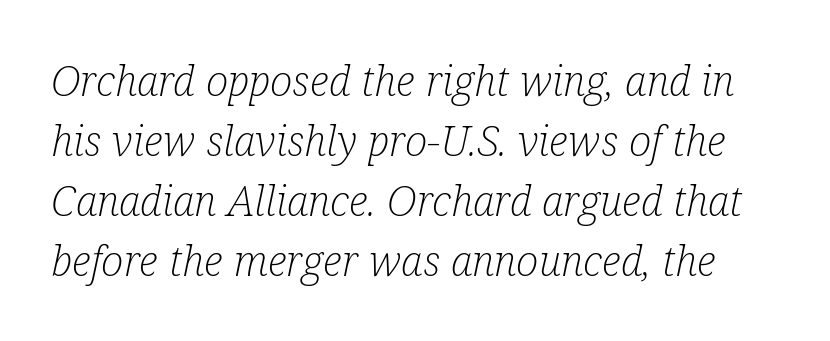
The image shows 42 px light, condensed serif type, italic (leaning right); set normal line spacing (1.43x), normal letter spacing, not underlined; low stroke contrast and a medium x-height.
